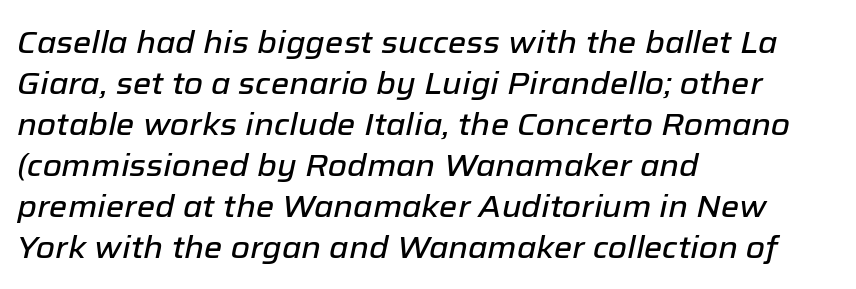
The image shows 31 px text type, italic (leaning right); set left-aligned, normal line spacing (1.32x), normal letter spacing, not underlined; low stroke contrast and a medium x-height.
